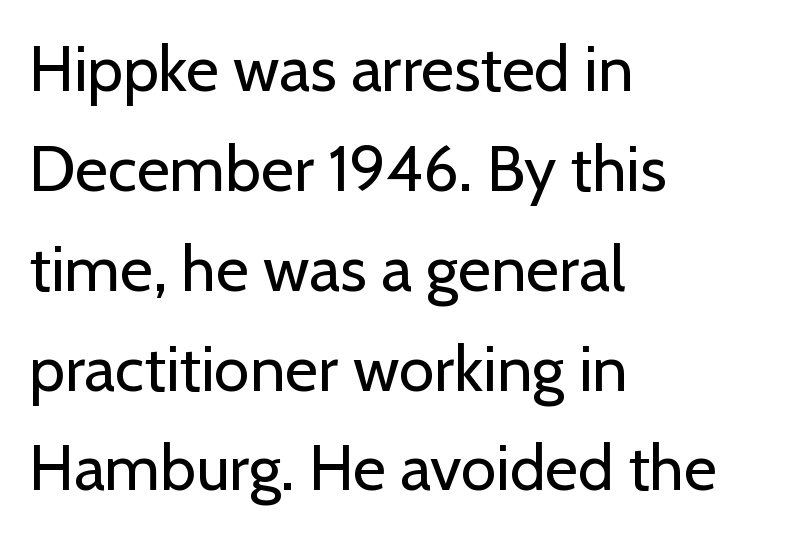
The text was rendered using a sans face with plain stroke endings. No letter is thick-stroked: the sample isn't bold. The rendering uses natural spacing where letterforms have individual widths. The rendering uses a moderate line-height, typical for paragraphs. Notice how the stems are strictly vertical — no italics here. Check under the words: just untouched page.
